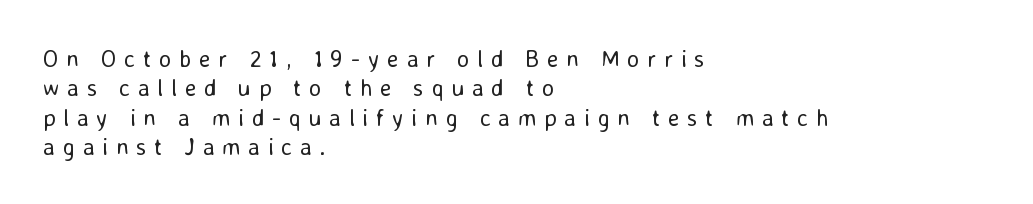
The image shows 24 px text type, upright; set left-aligned, line spacing 1.22x, unusually wide letter spacing (+0.31 em), not underlined.
